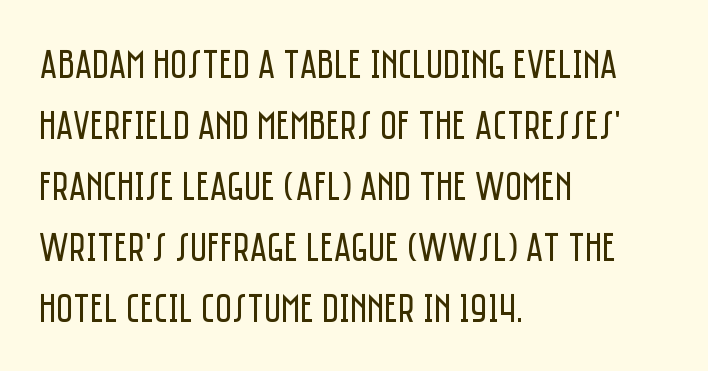
The image shows 41 px regular-weight, condensed sans-serif type, upright; set left-aligned, normal line spacing (1.49x), normal letter spacing, not underlined; low stroke contrast and a large x-height.
